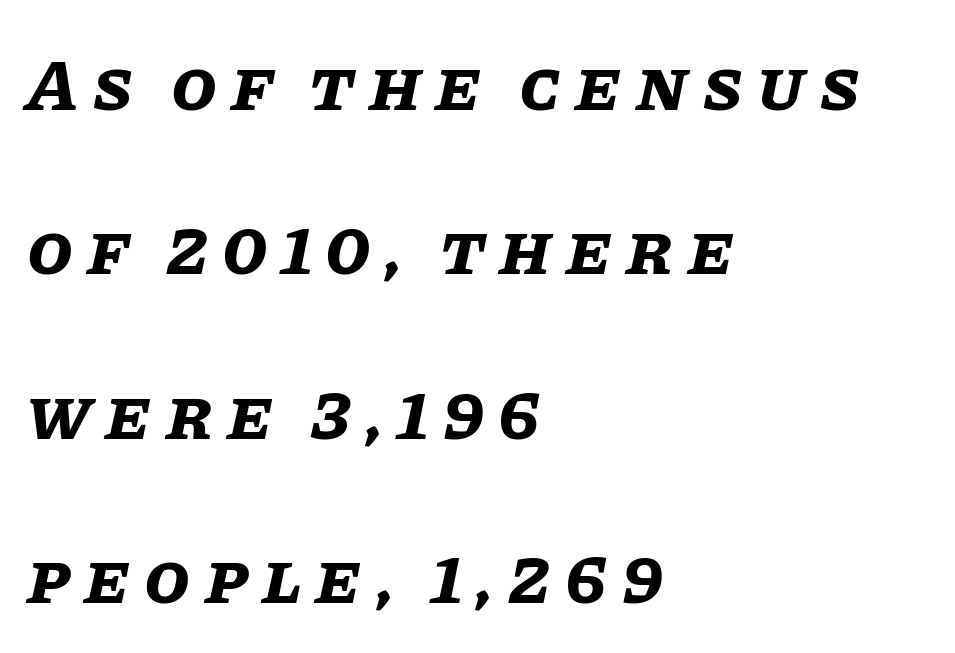
Compared with ordinary roman type, these characters are visibly tilted. Heft: maximum for text — a bold. Rule under the text: the space is simply empty. The letters advance in unequal steps, a hallmark of proportional type.
